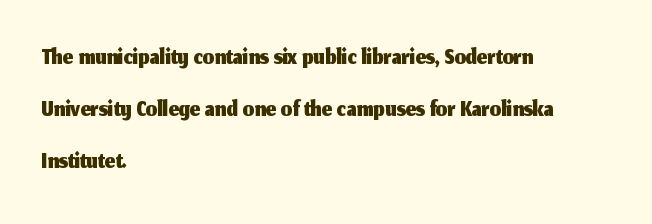
Q: Is the text italic (slanted)? A: No, it is upright.
Q: Is the typeface a serif or a sans-serif typeface? A: Sans-serif.
Q: Is the text underlined? A: No.
Q: How is the paragraph aligned? A: Left-aligned.
Q: Is the spacing between letters normal or unusually wide? A: Normal.
Q: Is the spacing between lines tight, normal or loose? A: Normal.
Q: Width (condensed, normal, or wide)? A: Normal.
Q: Stroke contrast? A: Medium.
Q: x-height? A: Medium.
Q: Monospaced? A: No.
